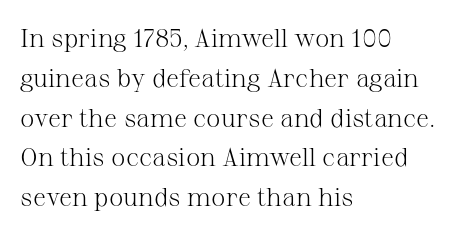
Nobody touched the tracking dial on this one. Line starts are locked; line ends wander. The block of text has a typical density, with ordinary space between rows. The glyphs are unaccompanied by any horizontal stroke below them. Notice how the stems are strictly vertical — no italics here. These glyphs show unthickened strokes, regular width or finer.
